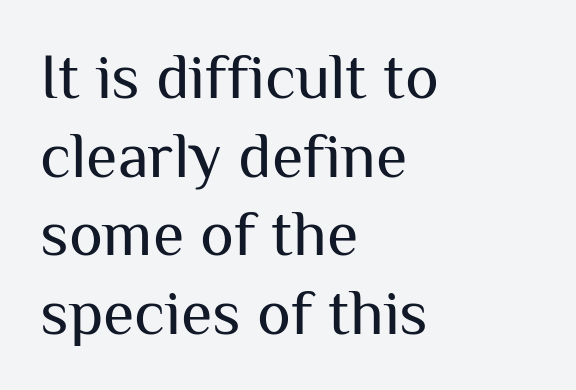
This rendering employs a face without finishing strokes, i.e., a sans-serif. Visually the block forms a straight wall on the left and a jagged coastline on the right. Every character sits straight up, as roman type does. The horizontal fit of the characters is conventional and even. Each letter keeps its own natural width here, so spacing adapts to shape. The weight tops out at a normal text grade.
